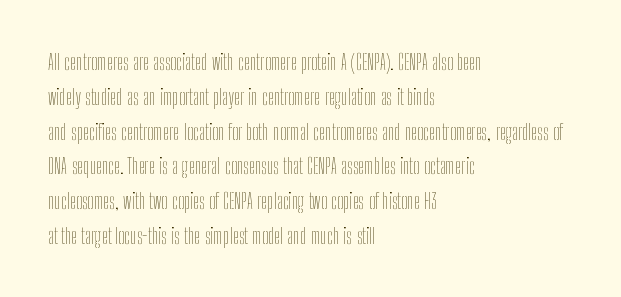
The image shows 22 px text type, upright; set left-aligned, normal line spacing (1.58x), normal letter spacing, not underlined.
